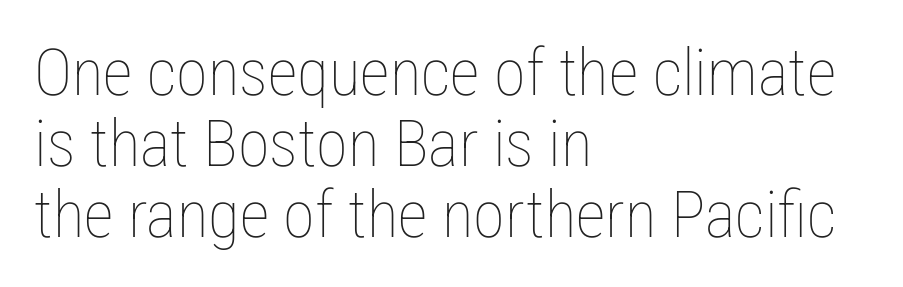
A classic flush-left, rag-right setting is used for this passage. No extra tracking has been applied to these lines. The weight would be labelled regular, book, light, or lighter still. Unlike italic type, these characters show no tilt at all. Note the varied advance widths — an 'i' is clearly narrower than an 'm'.
